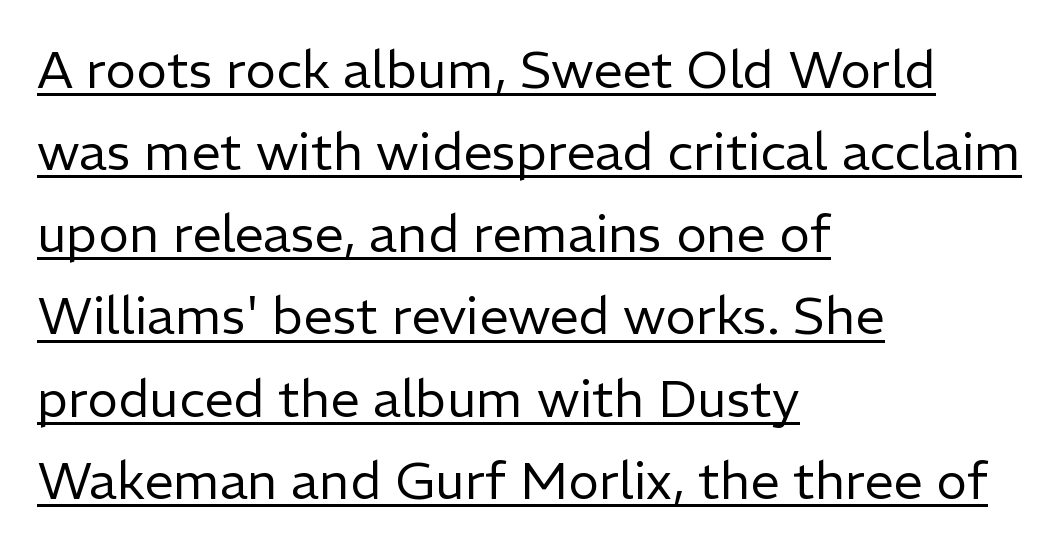
Q: Is the text bold? A: No.
Q: Is the text italic (slanted)? A: No, it is upright.
Q: Is the typeface a serif or a sans-serif typeface? A: Sans-serif.
Q: Is the text underlined? A: Yes.
Q: How is the paragraph aligned? A: Left-aligned.
Q: Is the spacing between letters normal or unusually wide? A: Normal.
Q: Is the spacing between lines tight, normal or loose? A: Normal.
Q: Width (condensed, normal, or wide)? A: Normal.
Q: Stroke contrast? A: Low.
Q: x-height? A: Medium.
Q: Monospaced? A: No.
